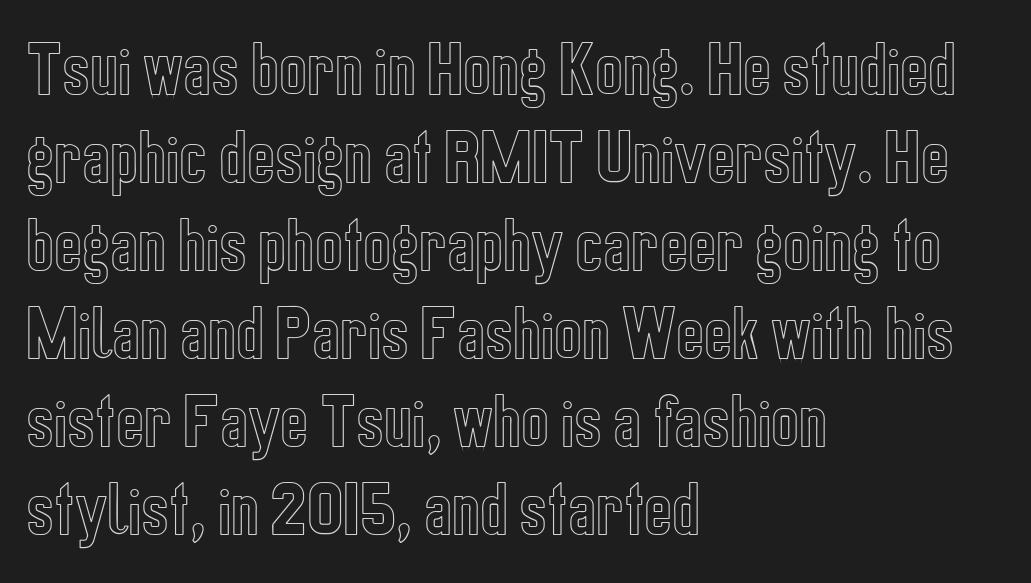
The image shows 59 px condensed type, upright; set left-aligned, normal line spacing (1.49x), normal letter spacing, not underlined; a medium x-height.
